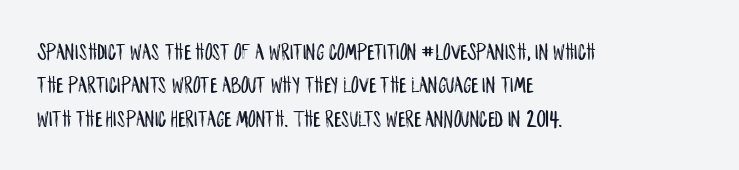
Style check: upright. Bare-footed words on every line. The passage shown has conventional tracking throughout. If you measured baseline to baseline, you'd find a middling distance. A student would call this left alignment; a typographer would say flush left, rag right.
